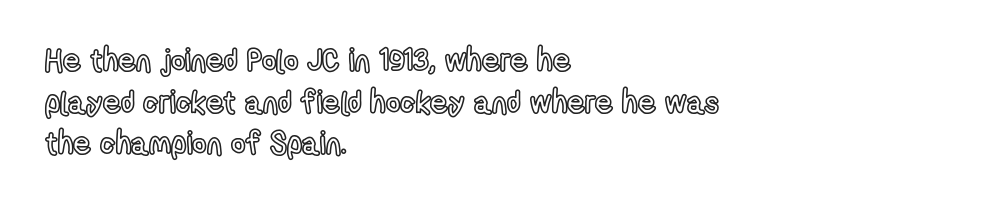
The image shows 31 px condensed type, upright; set left-aligned, normal line spacing (1.34x), normal letter spacing, not underlined; a medium x-height.
